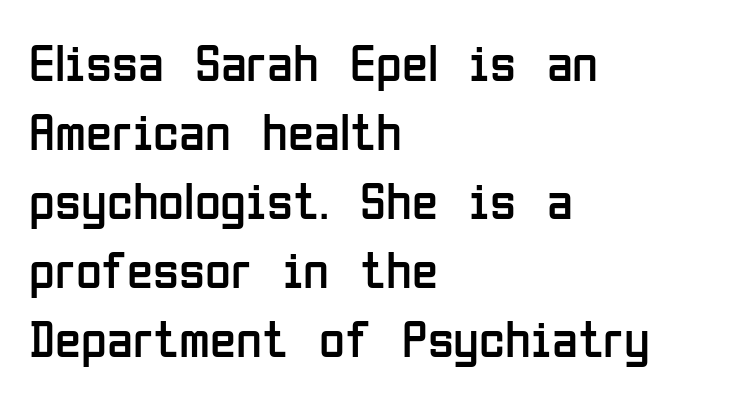
A clean baseline with only descenders dipping below it. Nobody touched the tracking dial on this one. Looks like regular typesetting: each glyph gets only the width it needs. Each letter's strokes conclude bluntly, with no projecting serifs. Line starts are locked; line ends wander. The letterforms sit at book weight or below.
